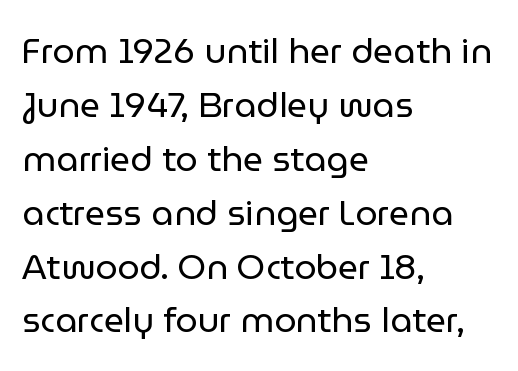
The image shows 35 px regular-weight sans-serif type, upright; set left-aligned, normal line spacing (1.54x), normal letter spacing, not underlined; low stroke contrast and a medium x-height.
